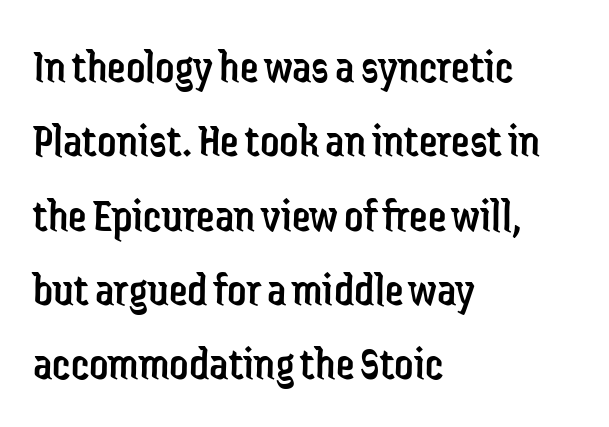
{"serif": "no", "italic": "no", "bold": "no", "weight": "regular", "width": "condensed", "stroke_contrast": "low", "x_height": "medium", "monospaced": "no", "underline": "no", "align": "left", "line_spacing": "normal", "line_spacing_ratio": 1.58, "letter_spacing": "normal", "letter_spacing_em": 0.0, "glyph_px": 47}
